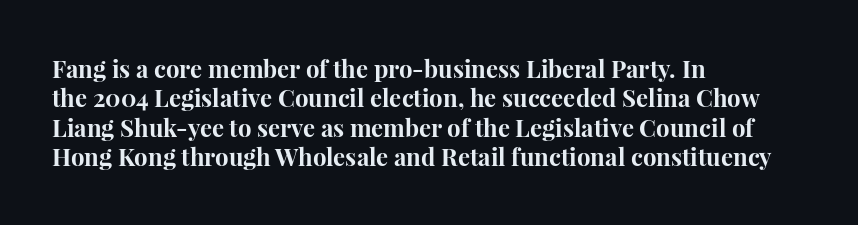
Check the space under the baseline: it is left empty. Words appear dense and cohesive because spacing is normal. Summary of weight: heavy, a full bold. Caption: multi-line text, flush left, ragged right.
